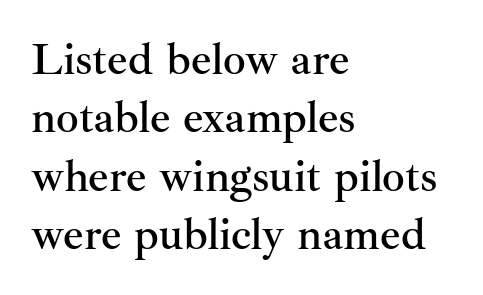
The image shows 45 px serif type, upright; set left-aligned, normal line spacing (1.3x), normal letter spacing, not underlined; medium stroke contrast and a small x-height.
